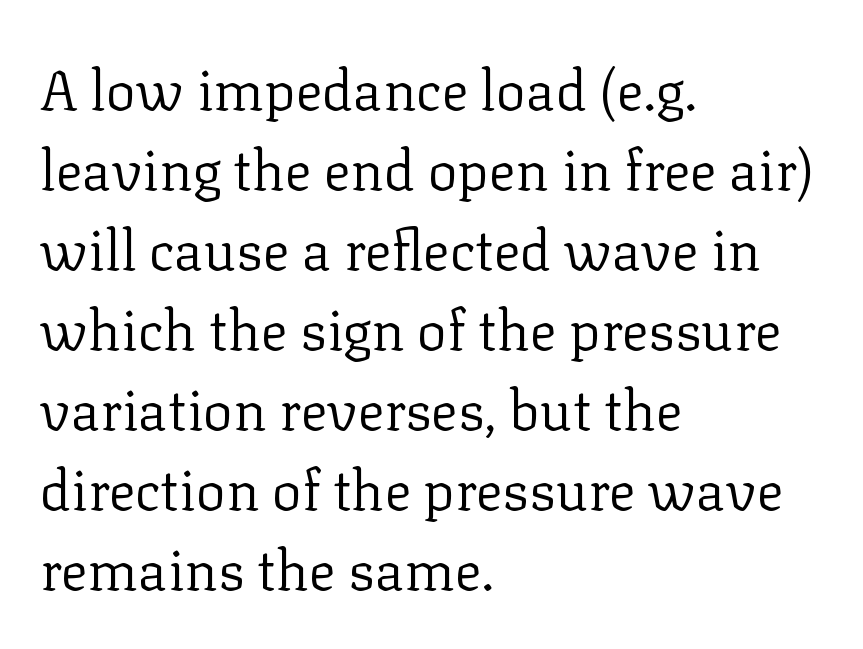
Ascenders rise straight up at ninety degrees. Check under the words: just untouched page. Honestly, the letter spacing is just normal — you wouldn't notice it. Stroke terminals: seriffed.
